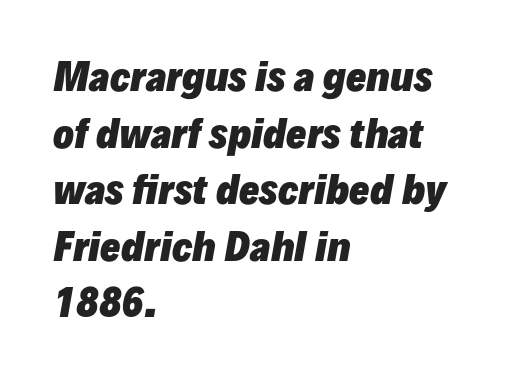
The image shows 38 px heavy type, italic (leaning right); set left-aligned, normal line spacing (1.49x), normal letter spacing, not underlined; low stroke contrast and a medium x-height.
